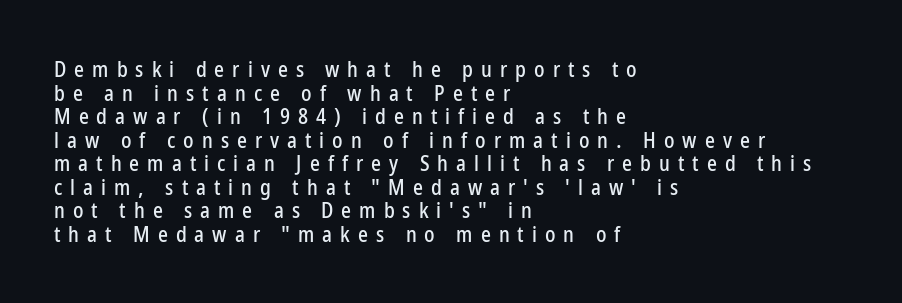
These lines huddle together more closely than default settings would place them. Nobody drew a line under any word here. Horizontal alignment here is leftward, the default for most running prose. Italic: no, the glyphs are upright roman. The gaps between neighbouring characters are conspicuously large.
